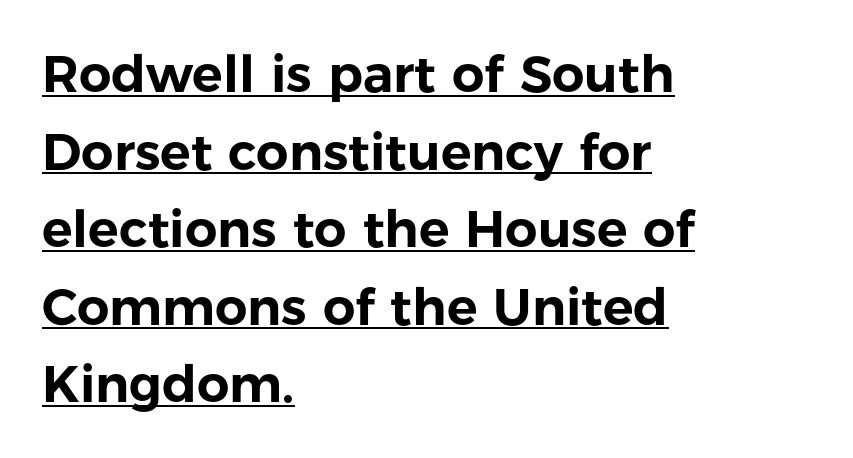
{"serif": "no", "italic": "no", "width": "normal", "stroke_contrast": "low", "x_height": "medium", "monospaced": "no", "underline": "yes", "align": "left", "line_spacing": "normal", "line_spacing_ratio": 1.52, "letter_spacing": "normal", "letter_spacing_em": 0.0, "glyph_px": 51}
